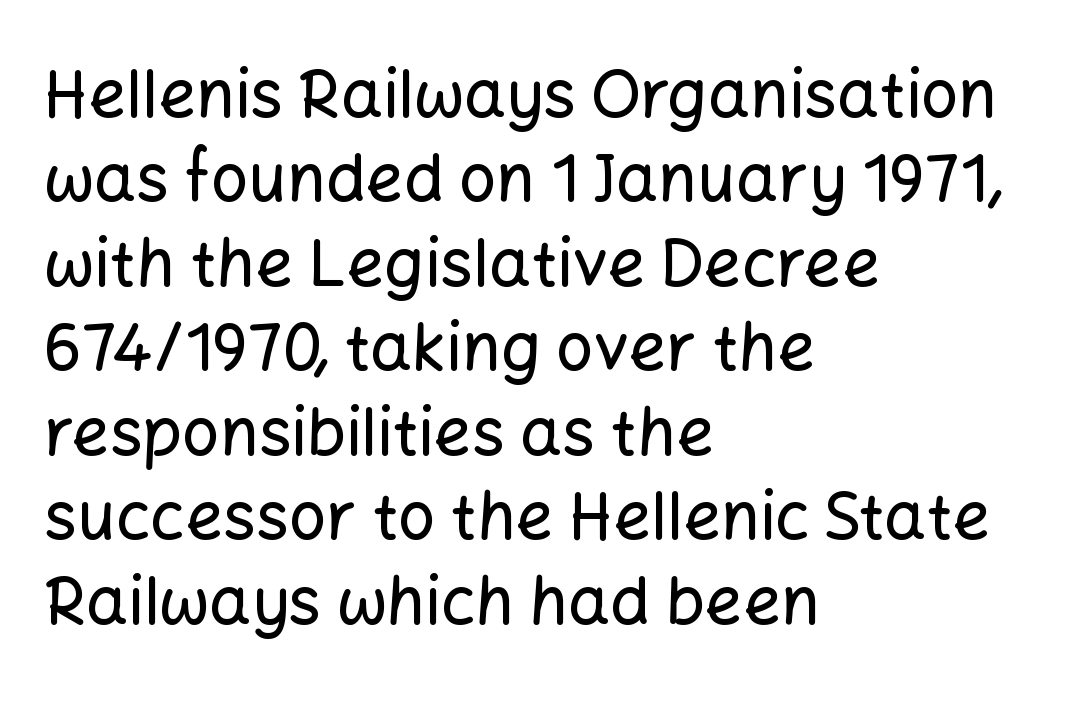
Q: Is the text italic (slanted)? A: No, it is upright.
Q: Is the typeface a serif or a sans-serif typeface? A: Sans-serif.
Q: Is the text underlined? A: No.
Q: How is the paragraph aligned? A: Left-aligned.
Q: Is the spacing between letters normal or unusually wide? A: Normal.
Q: Is the spacing between lines tight, normal or loose? A: Normal.
Q: Width (condensed, normal, or wide)? A: Normal.
Q: Stroke contrast? A: Low.
Q: x-height? A: Medium.
Q: Monospaced? A: No.
